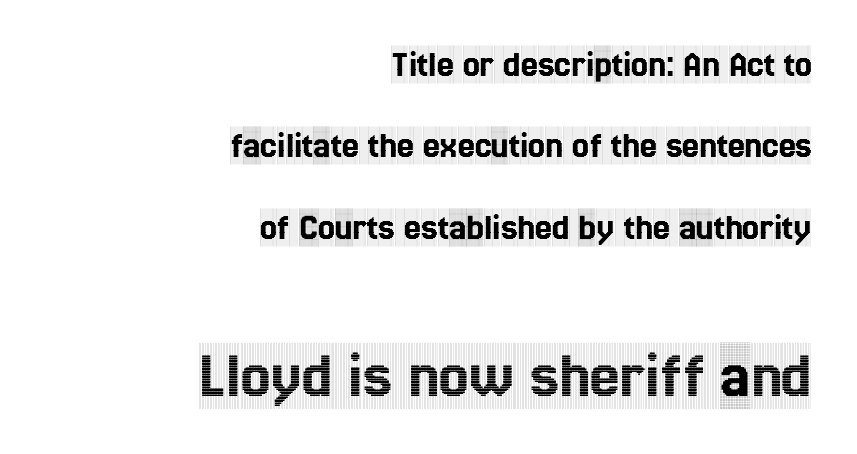
Q: Is the text italic (slanted)? A: No, it is upright.
Q: Is the typeface a serif or a sans-serif typeface? A: Serif.
Q: Is the text underlined? A: No.
Q: How is the paragraph aligned? A: Right-aligned.
Q: Is the spacing between letters normal or unusually wide? A: Normal.
Q: Is the spacing between lines tight, normal or loose? A: Loose.
Q: Which block of text is set in a larger size, the first (top) or the second (bottom)? A: The second (bottom) one.
Q: Width (condensed, normal, or wide)? A: Condensed.
Q: x-height? A: Large.
Q: Monospaced? A: No.
